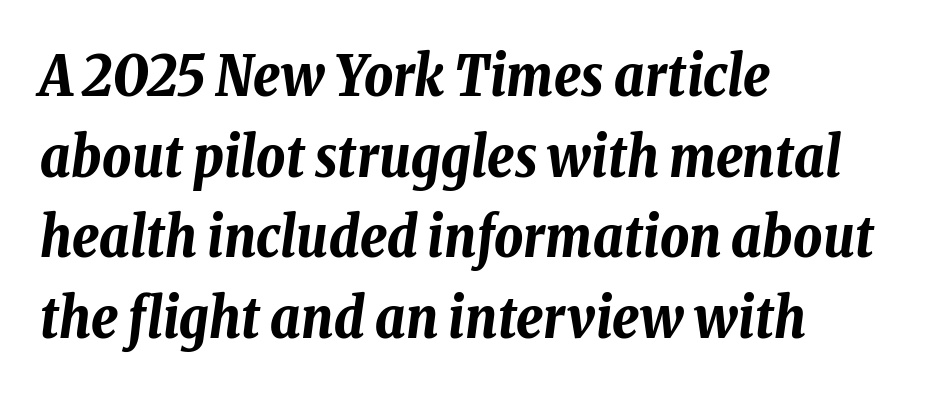
{"italic": "yes", "lean": "right", "slant_degrees": 8, "bold": "yes", "weight": "bold", "width": "condensed", "stroke_contrast": "low", "x_height": "medium", "monospaced": "no", "underline": "no", "align": "left", "line_spacing": "normal", "line_spacing_ratio": 1.44, "letter_spacing": "normal", "letter_spacing_em": 0.0, "glyph_px": 56}
